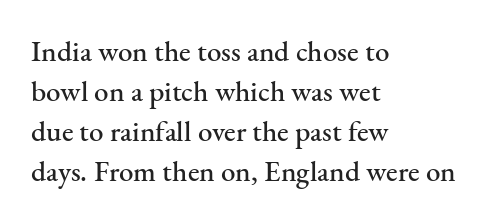
The image shows 29 px serif type, upright; set left-aligned, normal line spacing (1.38x), normal letter spacing, not underlined; medium stroke contrast and a small x-height.
